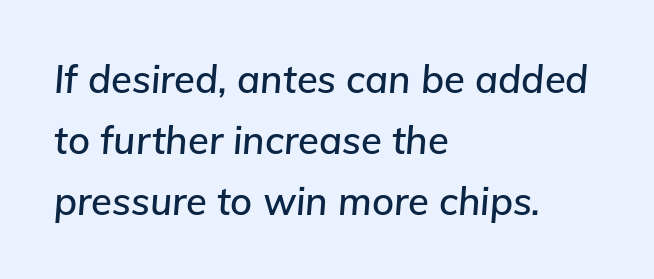
Here the designer chose a conventional face with non-uniform glyph widths. Check under the words: just untouched page. Does the leading feel generous? No, just average. Rendered with sloped, italic letterforms. Here the glyphs are tracked normally, forming tight word shapes.
